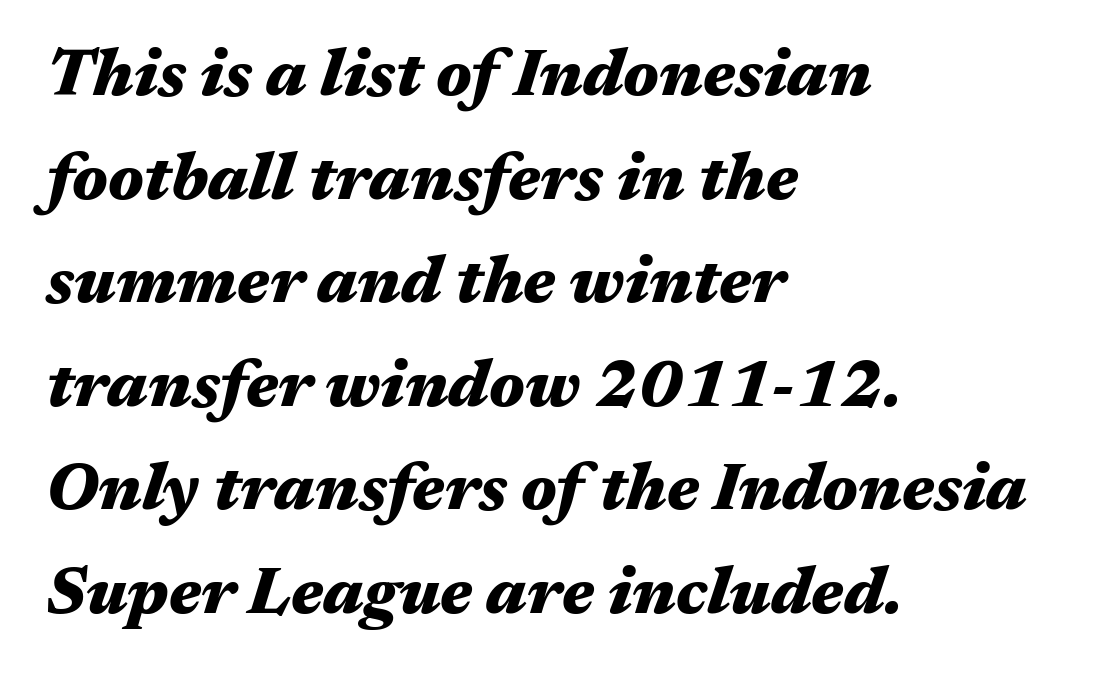
In CSS terms this would be text-align: left. These lines are rendered in a variable-pitch font. Slanted lettering throughout. Students, this is bold: see how much ink each stroke carries.
